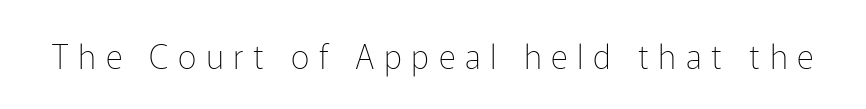
{"serif": "no", "italic": "no", "bold": "no", "weight": "thin", "width": "normal", "stroke_contrast": "low", "x_height": "medium", "monospaced": "no", "underline": "no", "letter_spacing": "wide", "letter_spacing_em": 0.29, "glyph_px": 33}
